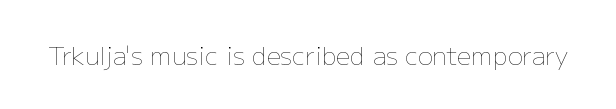
The rendering keeps characters at their native spacing. The font sits on the lighter half of the weight spectrum, regular included. Quick note: underline off. Is there any slant? The stems are plumb.
